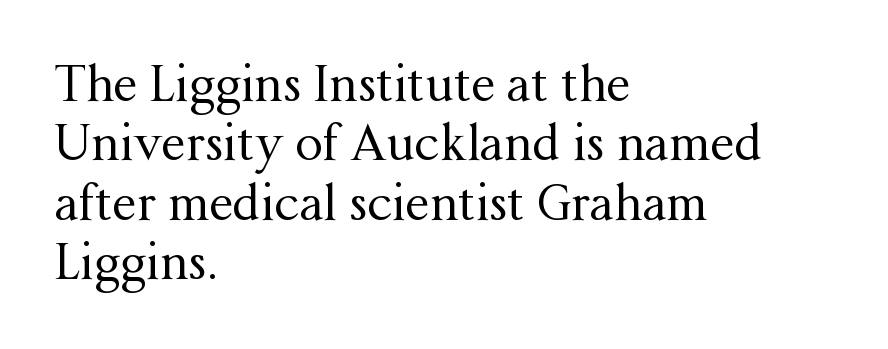
The image shows 49 px regular-weight serif type, upright; set left-aligned, line spacing 1.21x, normal letter spacing, not underlined; medium stroke contrast and a medium x-height.
